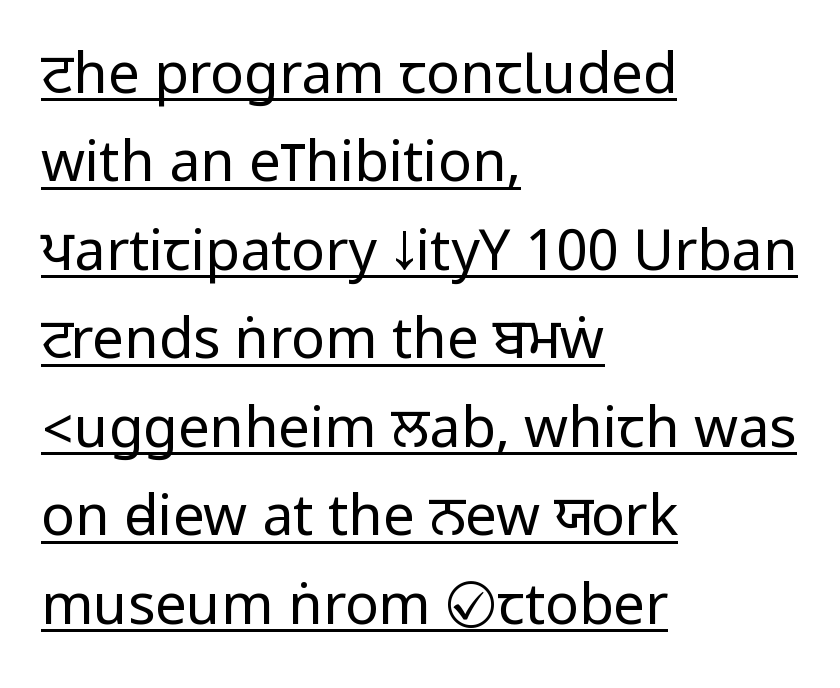
{"serif": "no", "italic": "no", "bold": "no", "weight": "regular", "width": "condensed", "stroke_contrast": "low", "underline": "yes", "align": "left", "line_spacing": "normal", "line_spacing_ratio": 1.58, "letter_spacing": "normal", "letter_spacing_em": 0.0, "glyph_px": 56}
